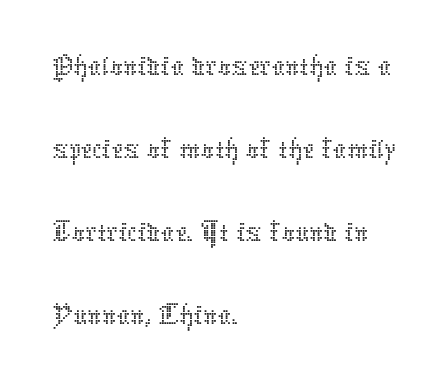
{"italic": "no", "bold": "no", "weight": "thin", "width": "normal", "stroke_contrast": "low", "x_height": "medium", "monospaced": "no", "underline": "no", "align": "left", "line_spacing": "normal", "line_spacing_ratio": 1.26, "letter_spacing": "normal", "letter_spacing_em": 0.0, "glyph_px": 66}
